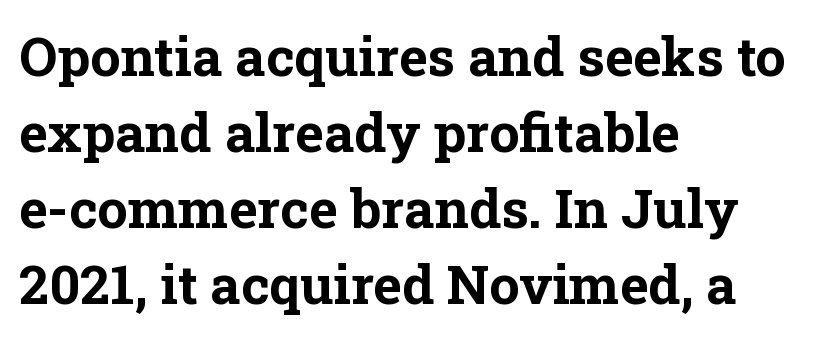
{"serif": "yes", "italic": "no", "bold": "yes", "weight": "bold", "width": "normal", "stroke_contrast": "low", "x_height": "medium", "monospaced": "no", "underline": "no", "align": "left", "line_spacing": "normal", "line_spacing_ratio": 1.41, "letter_spacing": "normal", "letter_spacing_em": 0.0, "glyph_px": 54}
